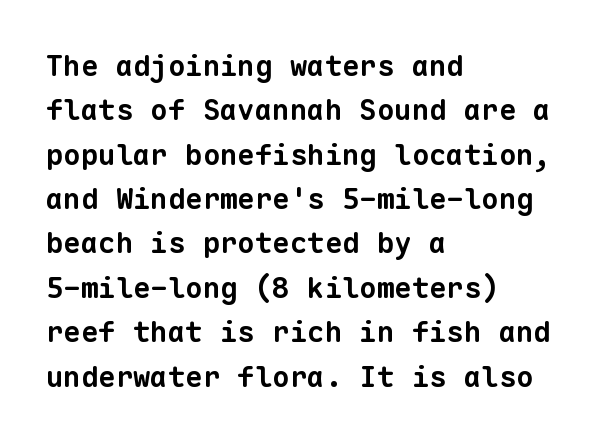
A typesetter would call this monospace, since all characters share one set width. This sample keeps an unexceptional amount of space between lines. I'd call this a sans setting — the letters go barefoot. This rendering features lettering with no underline. Line starts are locked; line ends wander.
